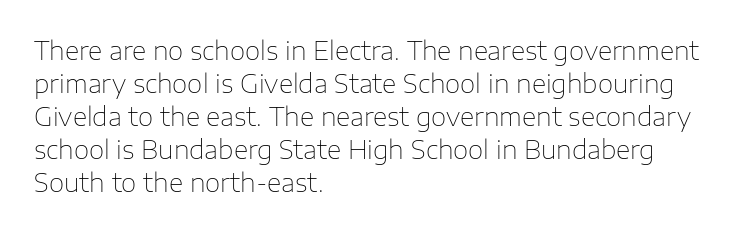
Q: Is the text bold? A: No.
Q: Is the text italic (slanted)? A: No, it is upright.
Q: Is the text underlined? A: No.
Q: How is the paragraph aligned? A: Left-aligned.
Q: Is the spacing between letters normal or unusually wide? A: Normal.
Q: Is the spacing between lines tight, normal or loose? A: Normal.
